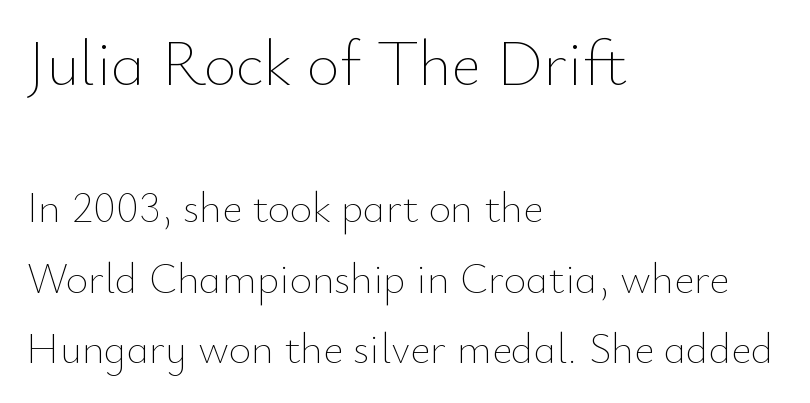
Q: Is the text bold? A: No.
Q: Is the text italic (slanted)? A: No, it is upright.
Q: Is the text underlined? A: No.
Q: How is the paragraph aligned? A: Left-aligned.
Q: Is the spacing between letters normal or unusually wide? A: Normal.
Q: Is the spacing between lines tight, normal or loose? A: Normal.
Q: Which block of text is set in a larger size, the first (top) or the second (bottom)? A: The first (top) one.
Q: Width (condensed, normal, or wide)? A: Normal.
Q: Stroke contrast? A: Low.
Q: x-height? A: Small.
Q: Monospaced? A: No.
